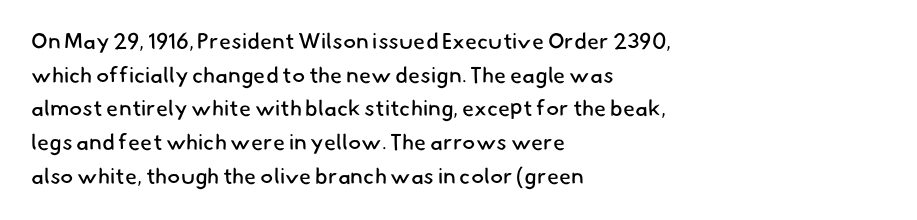
The image shows 22 px text type; set left-aligned, normal line spacing (1.53x), normal letter spacing, not underlined.
